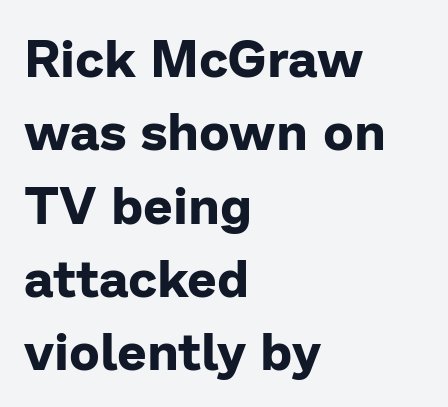
No extra tracking has been applied to these lines. Each letter keeps its own natural width here, so spacing adapts to shape. A sans-serif font was chosen for this passage. Leftover space on each line is placed entirely after the last word. Bare-footed words on every line.
